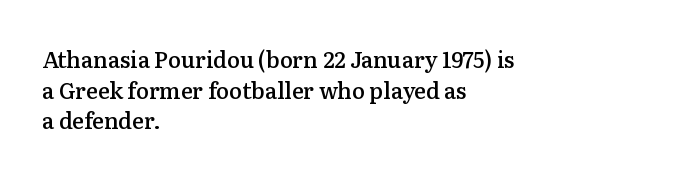
When letters stand straight like this, we call the style roman or upright. The space beneath each line is pristine and unruled. Horizontal alignment here is leftward, the default for most running prose. The gaps between neighbouring characters are ordinary and unremarkable. Students, this is semibold: more ink than regular, less than bold.
